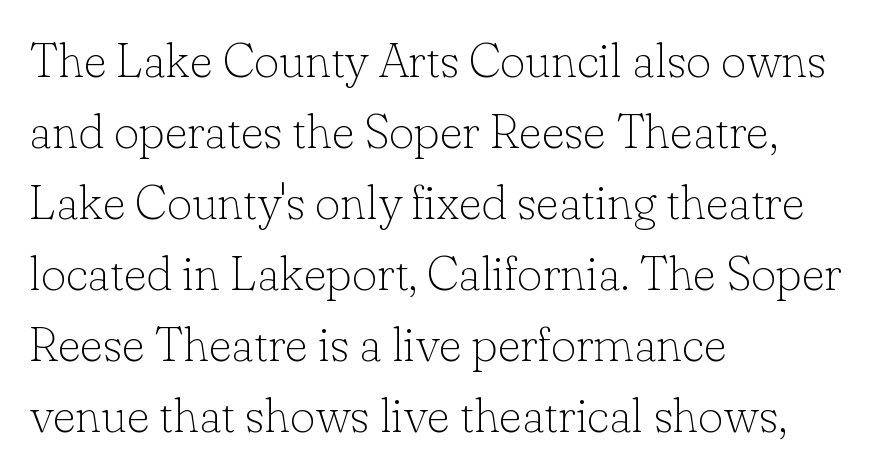
One-word summary of the alignment: left. Varying glyph widths throughout — classic text-font behaviour. Stroke mass is kept to a normal reading level or below. The foot of each line stays bare and open.
